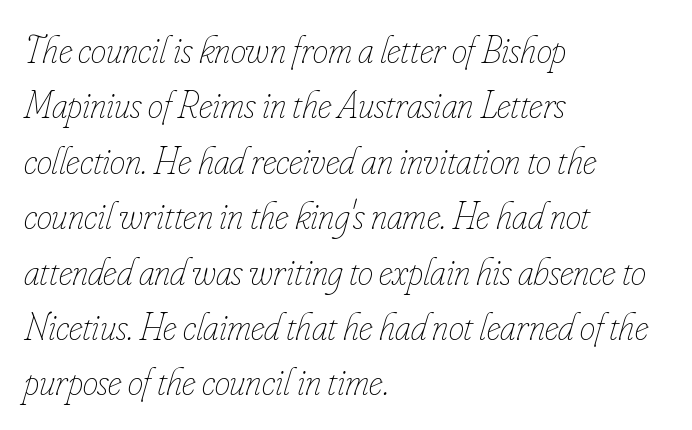
Bold? No — there's no thickening of the strokes. Is the block centered? No — it sits flush against the left margin. Is this a fixed-width face? No — the glyphs have proportional, varying widths. A normal amount of white space separates one row of letters from the next. The strip under each line holds only bare page. Notice how the stems are inclined rather than vertical — that's the hallmark of italics.
